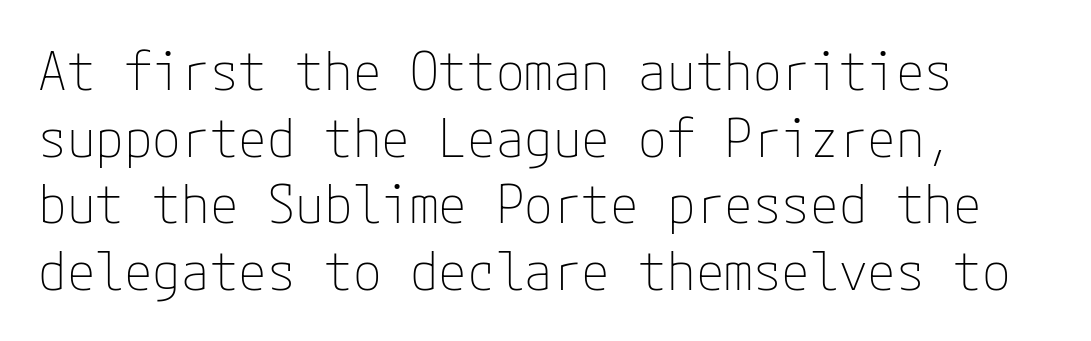
Each new line begins a customary step beneath the previous one. The letterforms sit shoulder to shoulder at normal distance. Style check: upright. Weight class: somewhere from thin through regular. The rendering shows plain stroke endings on the letterforms — a sans-serif design. This rendering features lettering with no underline.
